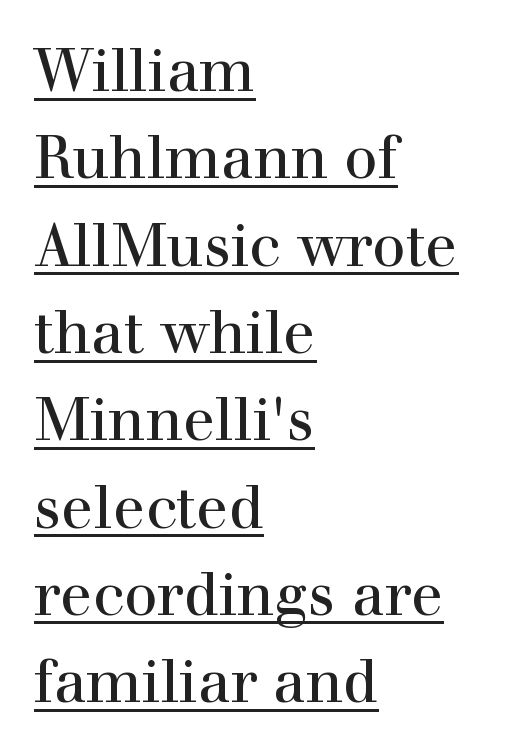
Nobody touched the tracking dial on this one. Notice how the stems are strictly vertical — no italics here. Quick note: interline space is typical. The rendered words wear a rule along their underside. Is this a sans? No — the strokes have serifs. The compositor pushed each line to the left boundary.
